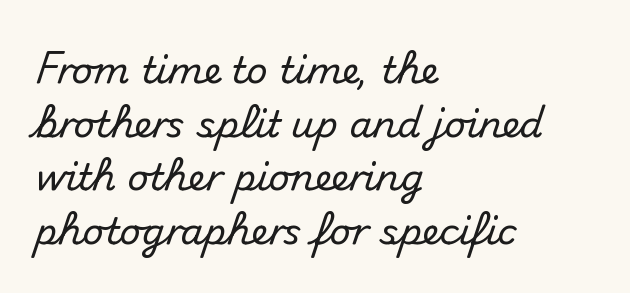
Honestly, the letter spacing is just normal — you wouldn't notice it. Line starts are locked; line ends wander. Interline gaps are of average width in this sample.
